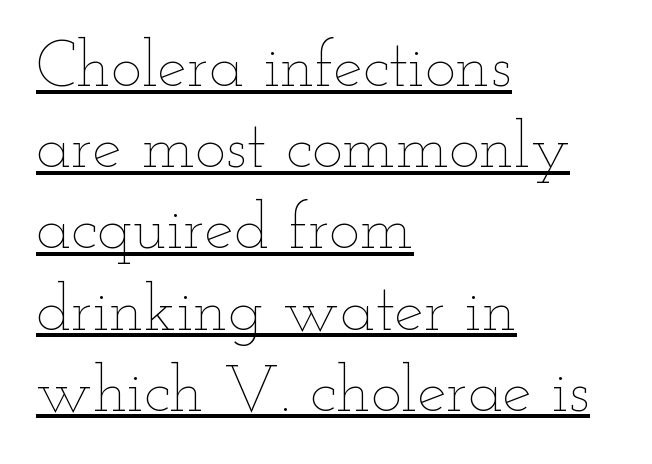
The lines are quadded left. Tracking value appears to be zero — textbook default spacing. Letters have the restrained weight of plain body copy at most. These lines are rendered in a variable-pitch font. When letters stand straight like this, we call the style roman or upright.
